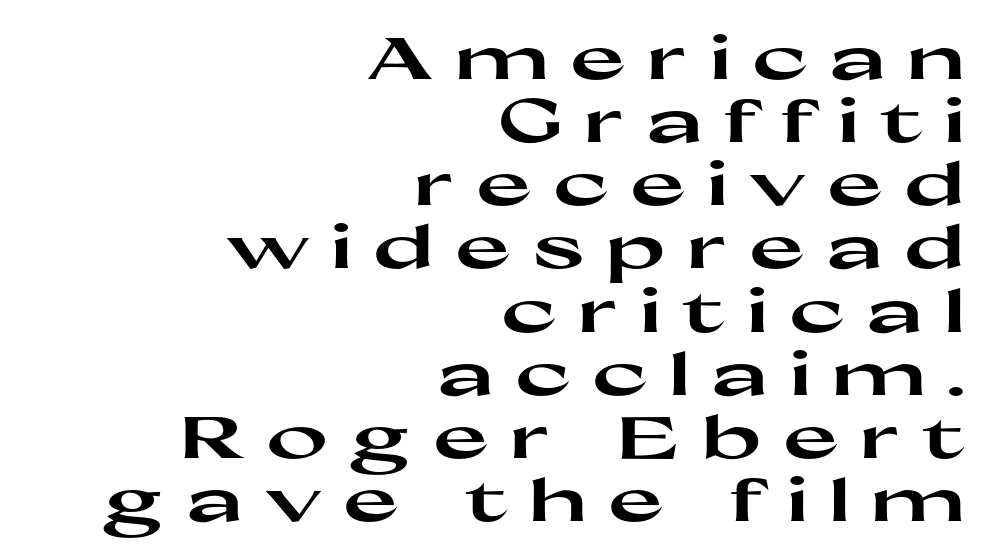
Type style note: lacks serifs. The letters are spread apart with noticeably loose tracking. Compared with an ordinary text face, these strokes are far heavier — a full bold. How would I describe the line gaps? Narrow and economical. Every character sits straight up, as roman type does.
